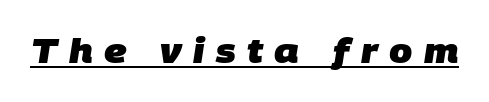
The image shows 33 px heavy sans-serif type; set unusually wide letter spacing (+0.34 em), underlined; low stroke contrast and a large x-height.
